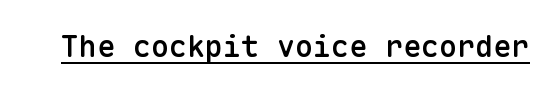
The image shows 30 px semibold sans-serif type, upright, monospaced; set normal letter spacing, underlined; low stroke contrast and a medium x-height.
